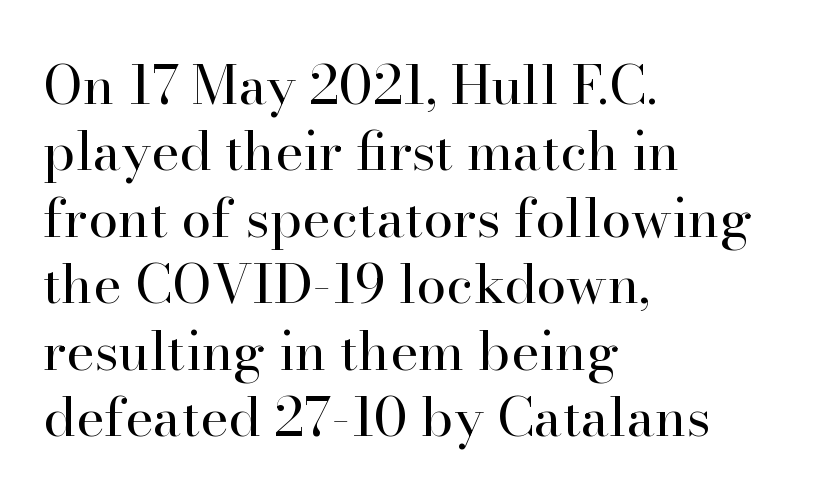
The image shows 54 px regular-weight serif type, upright; set left-aligned, line spacing 1.23x, normal letter spacing, not underlined; high stroke contrast and a small x-height.
